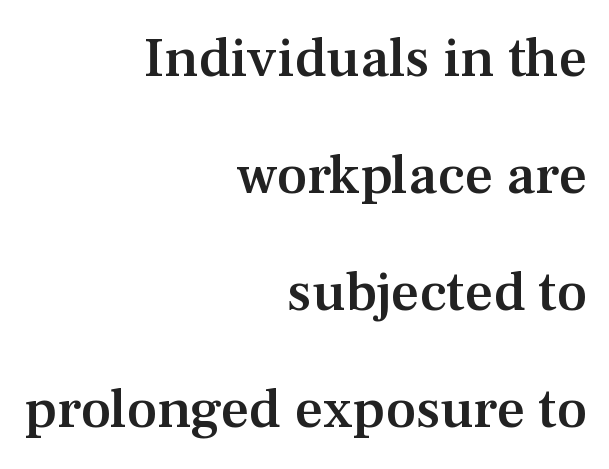
The image shows 56 px semibold serif type, upright; set right-aligned, loose line spacing (2.09x), normal letter spacing, not underlined; medium stroke contrast and a medium x-height.
